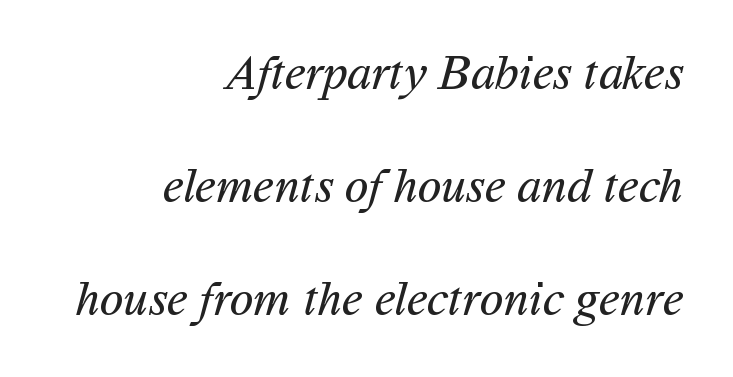
{"serif": "no", "bold": "no", "weight": "regular", "width": "normal", "stroke_contrast": "medium", "x_height": "medium", "monospaced": "no", "underline": "no", "align": "right", "line_spacing": "loose", "line_spacing_ratio": 2.31, "letter_spacing": "normal", "letter_spacing_em": 0.0, "glyph_px": 49}
